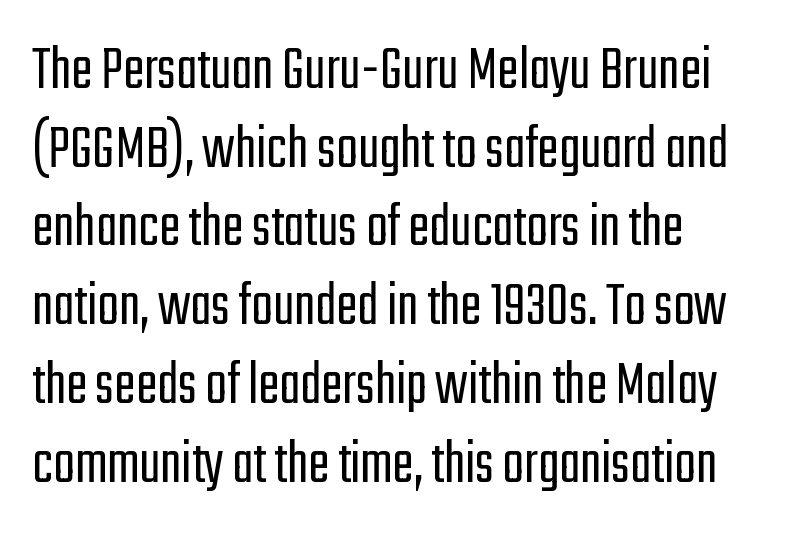
Q: Is the text bold? A: No.
Q: Is the text italic (slanted)? A: No, it is upright.
Q: Is the typeface a serif or a sans-serif typeface? A: Sans-serif.
Q: Is the text underlined? A: No.
Q: How is the paragraph aligned? A: Left-aligned.
Q: Is the spacing between letters normal or unusually wide? A: Normal.
Q: Width (condensed, normal, or wide)? A: Condensed.
Q: Stroke contrast? A: Low.
Q: x-height? A: Medium.
Q: Monospaced? A: No.
